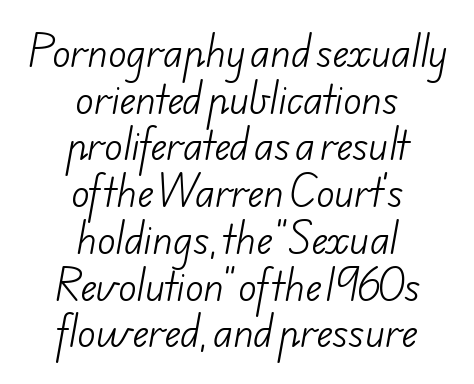
Q: Is the text bold? A: No.
Q: Is the typeface a serif or a sans-serif typeface? A: Sans-serif.
Q: Is the text underlined? A: No.
Q: How is the paragraph aligned? A: Centered.
Q: Is the spacing between letters normal or unusually wide? A: Normal.
Q: Width (condensed, normal, or wide)? A: Normal.
Q: Stroke contrast? A: Low.
Q: x-height? A: Small.
Q: Monospaced? A: No.
